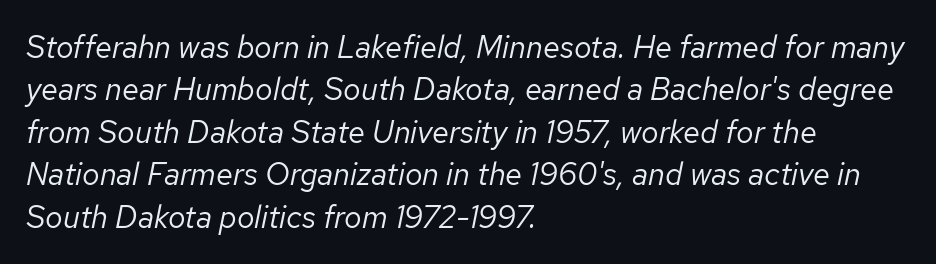
Q: Is the text bold? A: No.
Q: Is the text italic (slanted)? A: Yes, it leans right by about 12 degrees.
Q: Is the text underlined? A: No.
Q: How is the paragraph aligned? A: Left-aligned.
Q: Is the spacing between letters normal or unusually wide? A: Normal.
Q: Is the spacing between lines tight, normal or loose? A: Normal.
Q: Width (condensed, normal, or wide)? A: Normal.
Q: Stroke contrast? A: Low.
Q: x-height? A: Medium.
Q: Monospaced? A: No.
